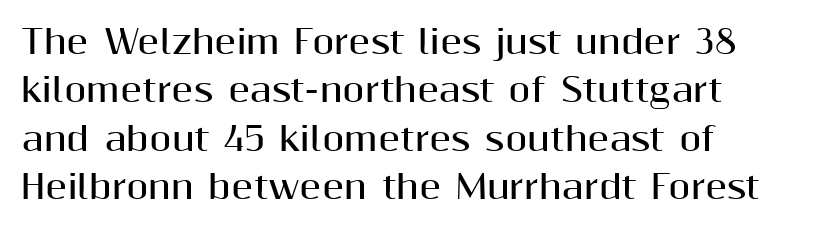
The image shows 32 px bold sans-serif type, upright; set normal line spacing (1.51x), normal letter spacing, not underlined; medium stroke contrast and a medium x-height.
